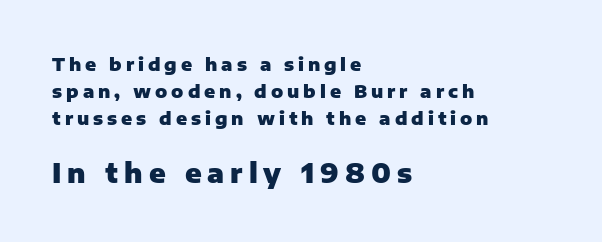
The image shows 27 px bold type, upright; set left-aligned, normal line spacing (1.51x), unusually wide letter spacing (+0.22 em), not underlined; the second (bottom) block is 1.5x larger.
